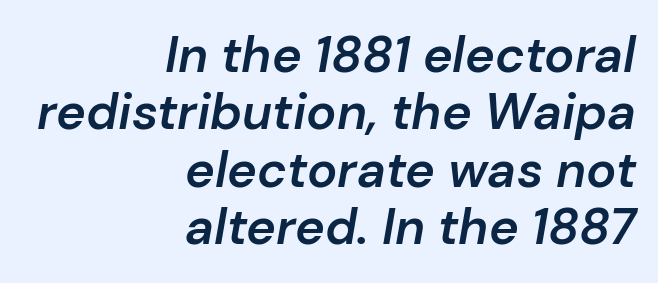
Q: Is the text bold? A: Semi-bold.
Q: Is the text italic (slanted)? A: Yes, it leans right by about 10 degrees.
Q: Is the text underlined? A: No.
Q: How is the paragraph aligned? A: Right-aligned.
Q: Is the spacing between letters normal or unusually wide? A: Normal.
Q: Is the spacing between lines tight, normal or loose? A: Tight.
Q: Width (condensed, normal, or wide)? A: Normal.
Q: Stroke contrast? A: Low.
Q: x-height? A: Medium.
Q: Monospaced? A: No.
